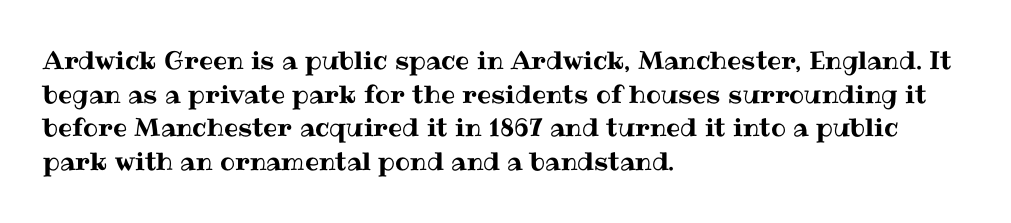
{"italic": "no", "underline": "no", "align": "left", "line_spacing": "normal", "line_spacing_ratio": 1.35, "letter_spacing": "normal", "letter_spacing_em": 0.0, "glyph_px": 25}
